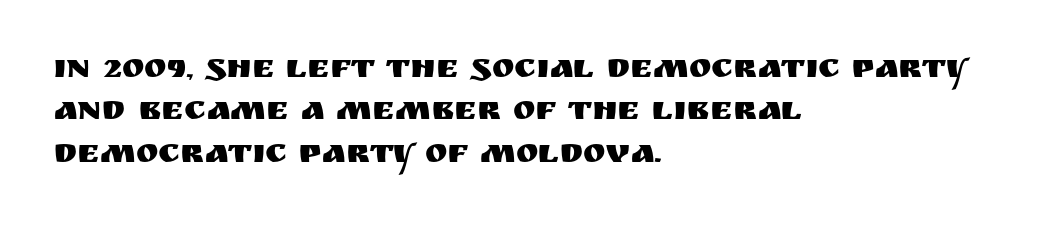
{"serif": "no", "italic": "no", "width": "normal", "stroke_contrast": "medium", "x_height": "large", "monospaced": "no", "underline": "no", "align": "left", "line_spacing": "normal", "line_spacing_ratio": 1.25, "letter_spacing": "normal", "letter_spacing_em": 0.0, "glyph_px": 34}
